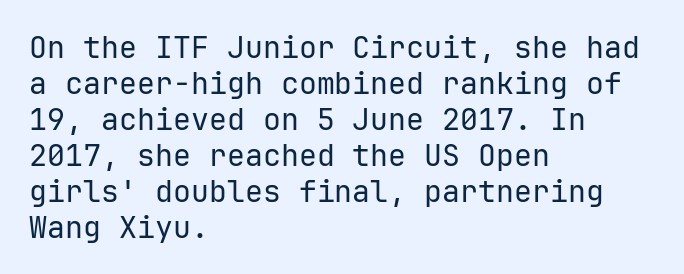
{"serif": "no", "italic": "no", "bold": "no", "weight": "regular", "width": "normal", "stroke_contrast": "low", "x_height": "medium", "underline": "no", "align": "left", "line_spacing_ratio": 1.2, "letter_spacing": "normal", "letter_spacing_em": 0.0, "glyph_px": 30}
